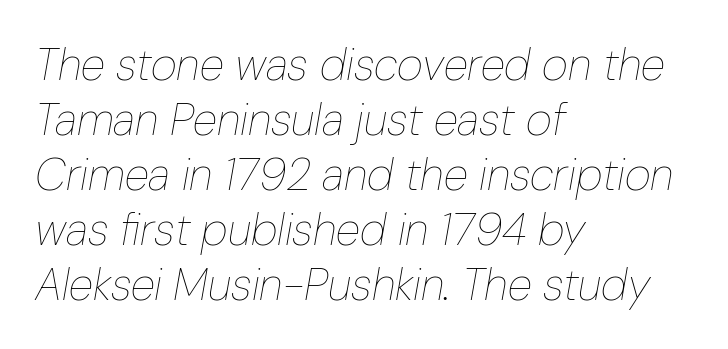
The image shows 45 px thin, condensed type, italic (leaning right); set left-aligned, line spacing 1.22x, normal letter spacing, not underlined; low stroke contrast and a medium x-height.
